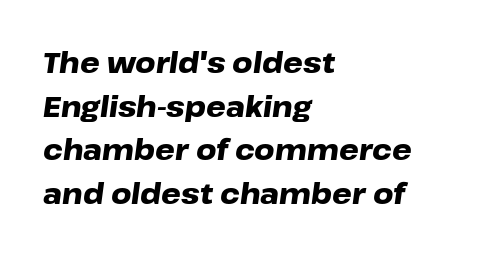
{"italic": "yes", "lean": "right", "slant_degrees": 8, "bold": "yes", "weight": "heavy", "width": "wide", "stroke_contrast": "low", "x_height": "medium", "monospaced": "no", "underline": "no", "align": "left", "line_spacing": "normal", "line_spacing_ratio": 1.56, "letter_spacing": "normal", "letter_spacing_em": 0.0, "glyph_px": 28}
